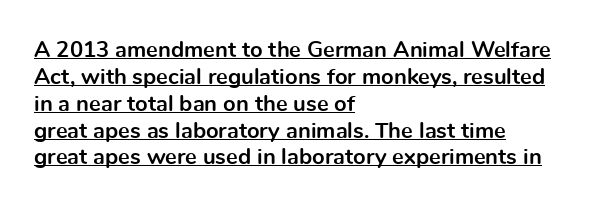
{"italic": "no", "bold": "yes", "underline": "yes", "align": "left", "line_spacing_ratio": 1.22, "letter_spacing": "normal", "letter_spacing_em": 0.0, "glyph_px": 22}
